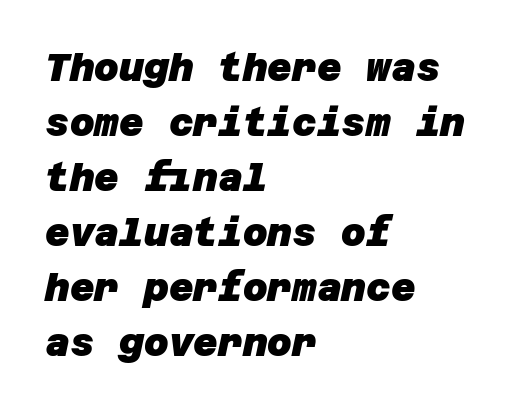
Q: Is the text bold? A: Yes.
Q: Is the typeface a serif or a sans-serif typeface? A: Sans-serif.
Q: Is the text underlined? A: No.
Q: How is the paragraph aligned? A: Left-aligned.
Q: Is the spacing between letters normal or unusually wide? A: Normal.
Q: Is the spacing between lines tight, normal or loose? A: Normal.
Q: Width (condensed, normal, or wide)? A: Normal.
Q: Stroke contrast? A: Low.
Q: x-height? A: Large.
